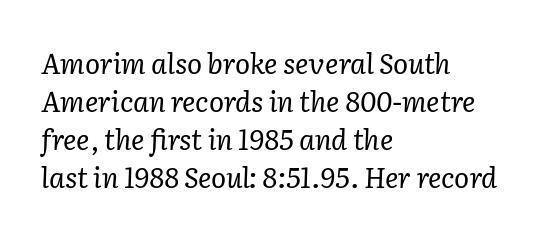
The whole block is typeset with a tilt. This block has exactly the height ordinary leading produces. On a weight scale, this lands at 450 or below. Descenders hang freely into open space. Compared with a centered layout, this one pins lines to the left instead.
